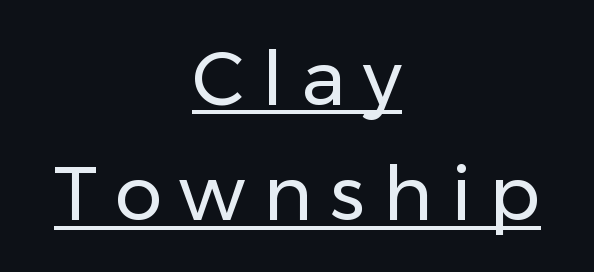
Q: Is the text bold? A: No.
Q: Is the text italic (slanted)? A: No, it is upright.
Q: Is the typeface a serif or a sans-serif typeface? A: Sans-serif.
Q: Is the text underlined? A: Yes.
Q: How is the paragraph aligned? A: Centered.
Q: Is the spacing between letters normal or unusually wide? A: Unusually wide.
Q: Is the spacing between lines tight, normal or loose? A: Normal.
Q: Width (condensed, normal, or wide)? A: Normal.
Q: Stroke contrast? A: Low.
Q: x-height? A: Medium.
Q: Monospaced? A: No.
